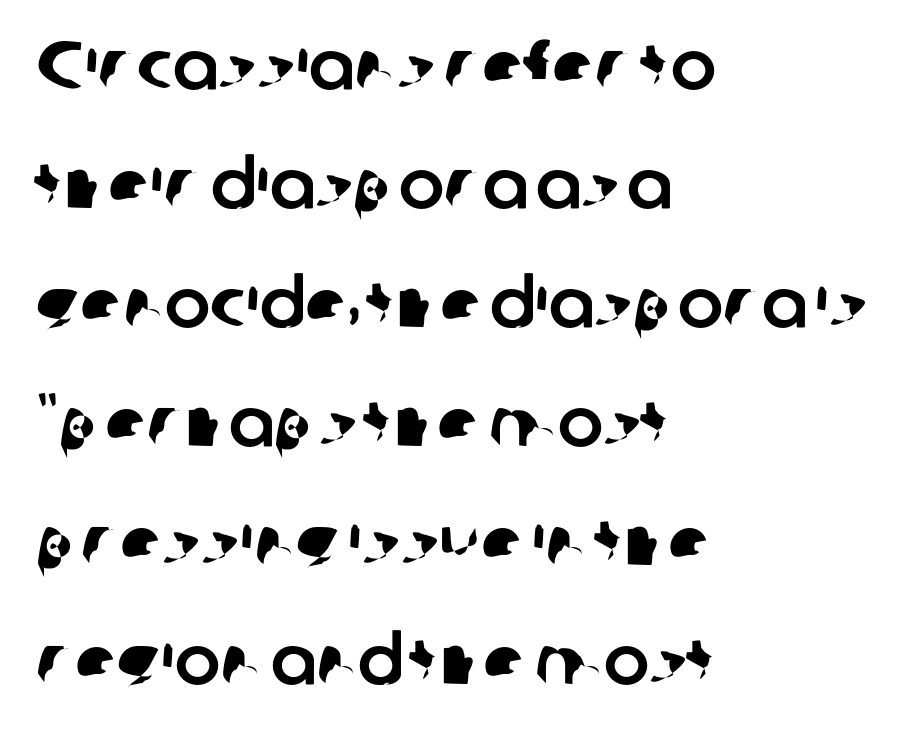
Q: Is the typeface a serif or a sans-serif typeface? A: Sans-serif.
Q: Is the text underlined? A: No.
Q: How is the paragraph aligned? A: Left-aligned.
Q: Is the spacing between letters normal or unusually wide? A: Normal.
Q: Width (condensed, normal, or wide)? A: Normal.
Q: Stroke contrast? A: Low.
Q: x-height? A: Medium.
Q: Monospaced? A: No.
